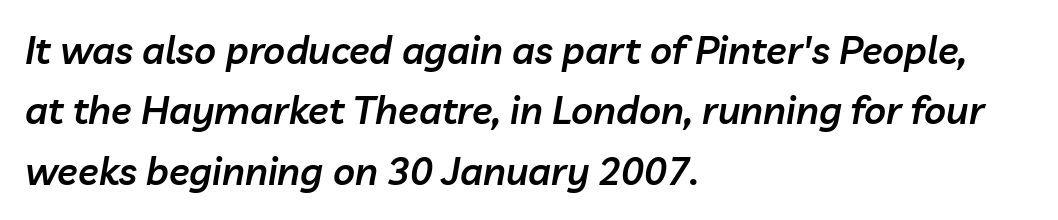
{"italic": "yes", "lean": "right", "slant_degrees": 10, "bold": "semi", "weight": "semibold", "width": "normal", "stroke_contrast": "low", "x_height": "medium", "monospaced": "no", "underline": "no", "align": "left", "line_spacing": "normal", "line_spacing_ratio": 1.59, "letter_spacing": "normal", "letter_spacing_em": 0.0, "glyph_px": 38}
